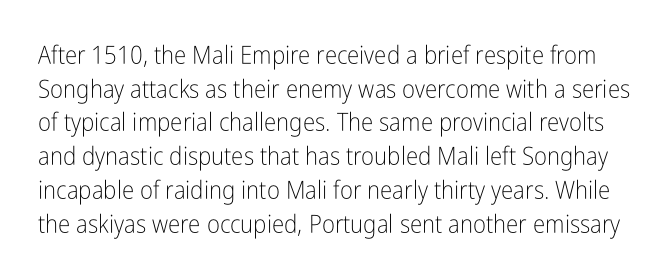
The image shows 25 px text type, upright; set normal line spacing (1.35x), normal letter spacing, not underlined.
